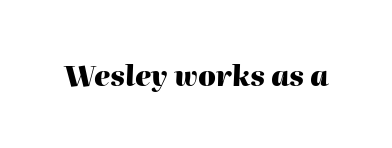
The image shows 28 px heavy type, italic (leaning right); set normal letter spacing, not underlined; high stroke contrast and a medium x-height.
